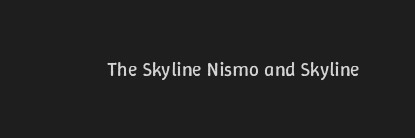
Posture: upright roman. Short note: letters normally spaced. The weight would be labelled regular, book, light, or lighter still. Lines of text with bare space underneath.
